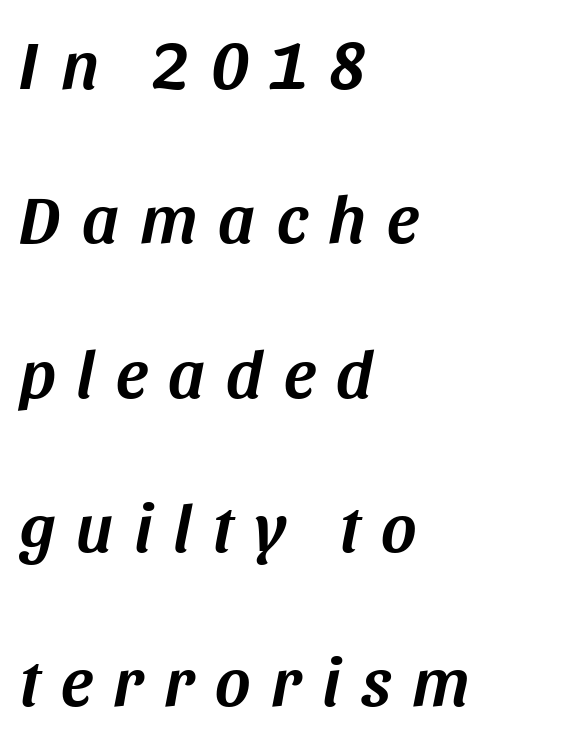
Tracking here is generous; glyphs stand well apart from one another. Characters are canted at an angle relative to the baseline's perpendicular. Unmarked baselines from the first word to the last. Honestly, the rows look like they've been pulled way apart. A student would call this left alignment; a typographer would say flush left, rag right. The rendering uses natural spacing where letterforms have individual widths.
